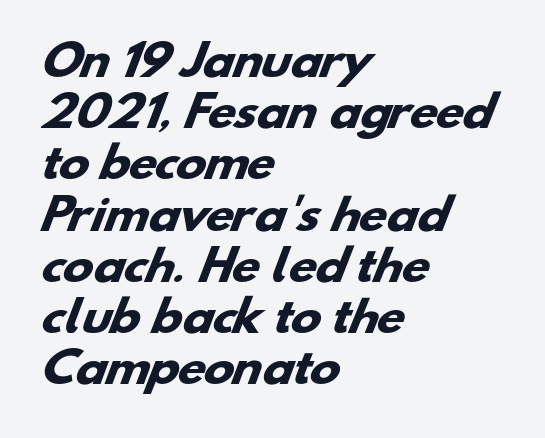
{"serif": "no", "bold": "yes", "weight": "heavy", "width": "wide", "stroke_contrast": "low", "x_height": "small", "monospaced": "no", "underline": "no", "align": "left", "line_spacing": "normal", "line_spacing_ratio": 1.25, "letter_spacing": "normal", "letter_spacing_em": 0.0, "glyph_px": 41}
